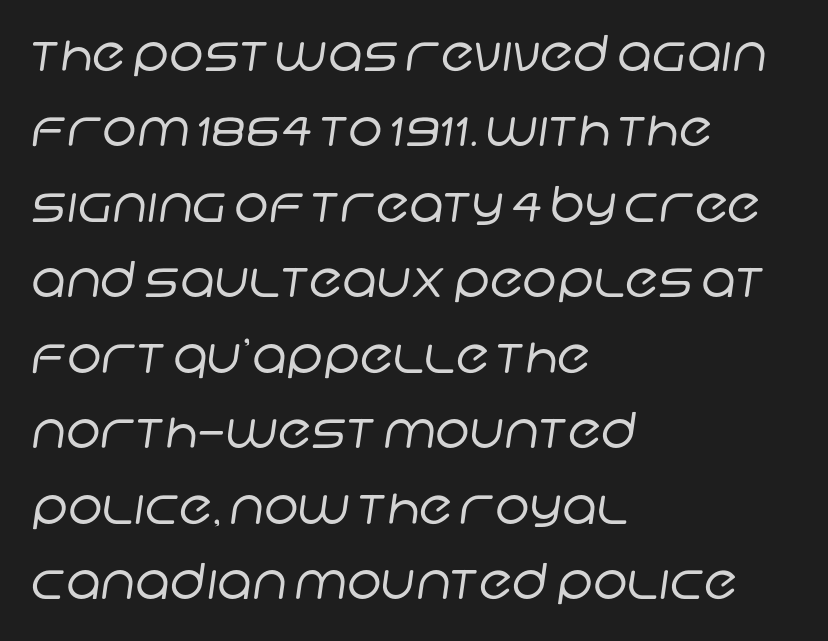
Q: Is the text bold? A: No.
Q: Is the typeface a serif or a sans-serif typeface? A: Sans-serif.
Q: Is the text underlined? A: No.
Q: How is the paragraph aligned? A: Left-aligned.
Q: Is the spacing between letters normal or unusually wide? A: Normal.
Q: Is the spacing between lines tight, normal or loose? A: Normal.
Q: Width (condensed, normal, or wide)? A: Normal.
Q: Stroke contrast? A: Low.
Q: x-height? A: Large.
Q: Monospaced? A: No.
